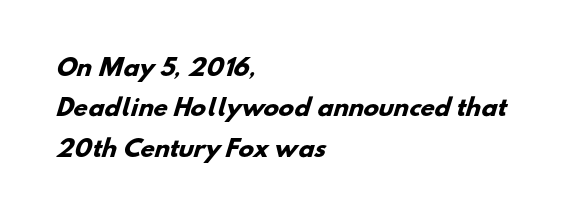
{"bold": "yes", "underline": "no", "align": "left", "line_spacing_ratio": 1.76, "letter_spacing": "normal", "letter_spacing_em": 0.0, "glyph_px": 23}
